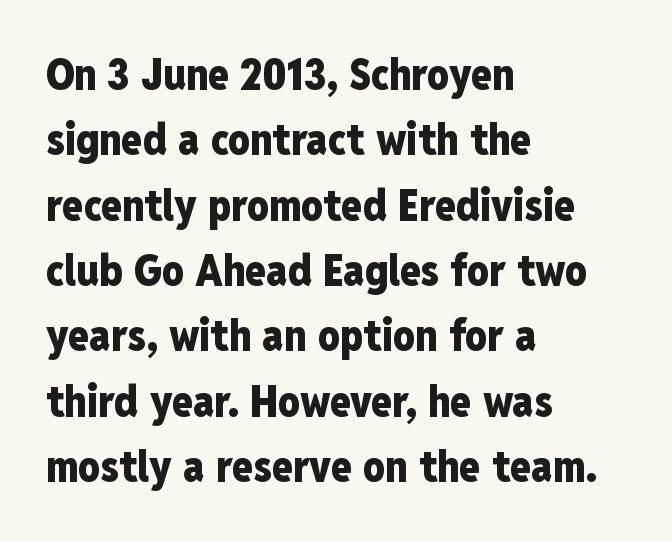
The image shows 43 px heavy, condensed sans-serif type, upright; set left-aligned, normal line spacing (1.52x), normal letter spacing, not underlined; low stroke contrast and a medium x-height.
